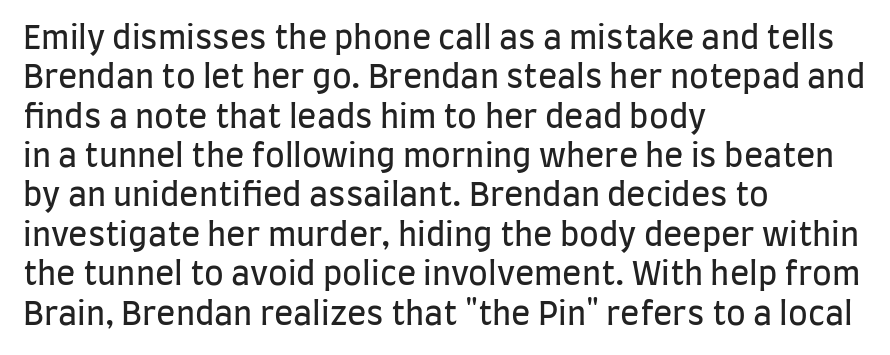
{"serif": "no", "italic": "no", "bold": "no", "weight": "regular", "width": "condensed", "stroke_contrast": "low", "x_height": "large", "monospaced": "no", "underline": "no", "align": "left", "line_spacing_ratio": 1.23, "letter_spacing": "normal", "letter_spacing_em": 0.0, "glyph_px": 32}
